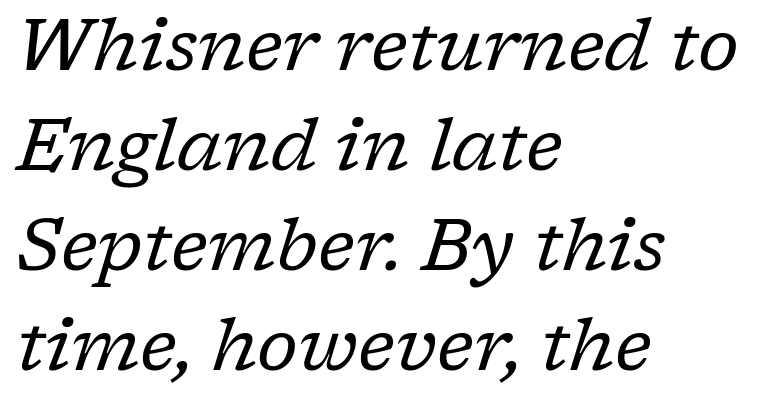
{"serif": "yes", "italic": "yes", "lean": "right", "slant_degrees": 17, "bold": "no", "weight": "regular", "width": "normal", "stroke_contrast": "low", "x_height": "medium", "monospaced": "no", "underline": "no", "align": "left", "line_spacing": "normal", "line_spacing_ratio": 1.37, "letter_spacing": "normal", "letter_spacing_em": 0.0, "glyph_px": 73}
